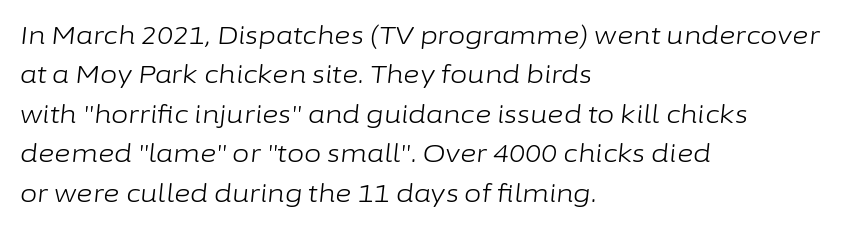
The image shows 25 px text type, italic (leaning right); set left-aligned, normal line spacing (1.58x), normal letter spacing, not underlined.
